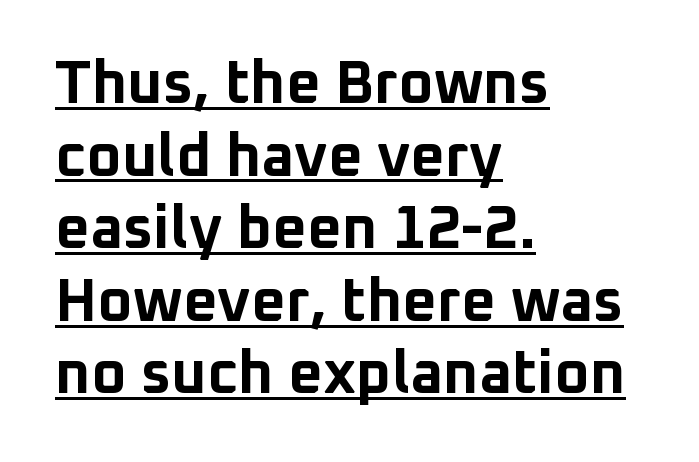
The image shows 60 px bold sans-serif type, upright; set left-aligned, line spacing 1.21x, normal letter spacing, underlined; low stroke contrast and a medium x-height.
